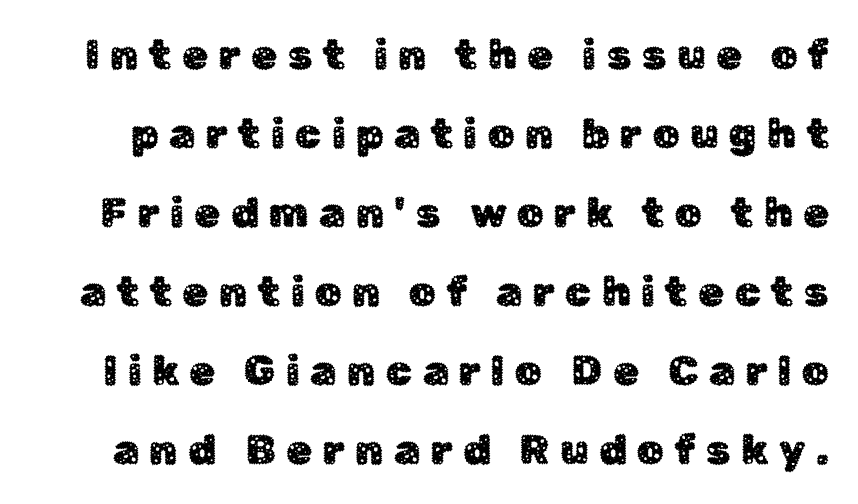
{"serif": "no", "italic": "no", "width": "normal", "stroke_contrast": "low", "x_height": "medium", "monospaced": "no", "underline": "no", "line_spacing_ratio": 1.88, "letter_spacing": "wide", "letter_spacing_em": 0.25, "glyph_px": 42}
